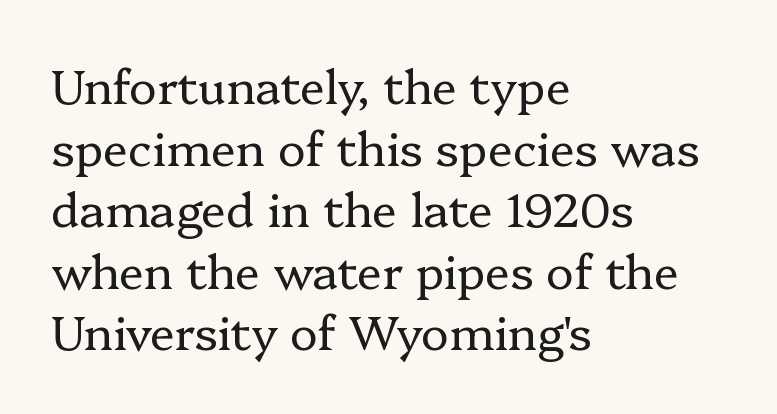
Q: Is the text bold? A: No.
Q: Is the text italic (slanted)? A: No, it is upright.
Q: Is the typeface a serif or a sans-serif typeface? A: Serif.
Q: Is the text underlined? A: No.
Q: How is the paragraph aligned? A: Left-aligned.
Q: Is the spacing between letters normal or unusually wide? A: Normal.
Q: Is the spacing between lines tight, normal or loose? A: Normal.
Q: Width (condensed, normal, or wide)? A: Normal.
Q: Stroke contrast? A: Low.
Q: x-height? A: Medium.
Q: Monospaced? A: No.
